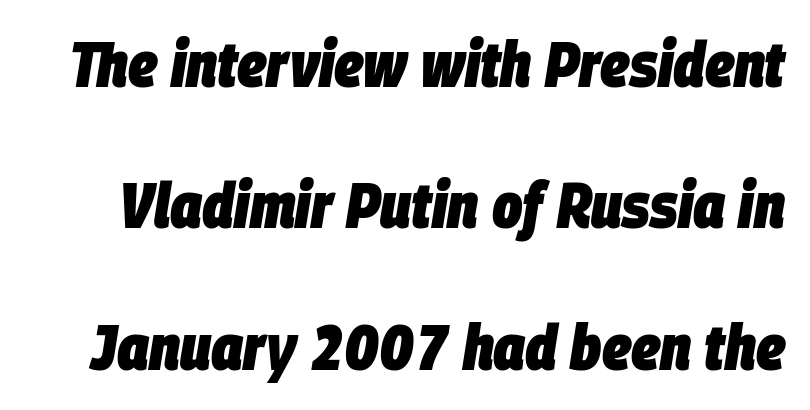
The image shows 64 px heavy, condensed type, italic (leaning right); set loose line spacing (2.21x), normal letter spacing, not underlined; low stroke contrast and a large x-height.
